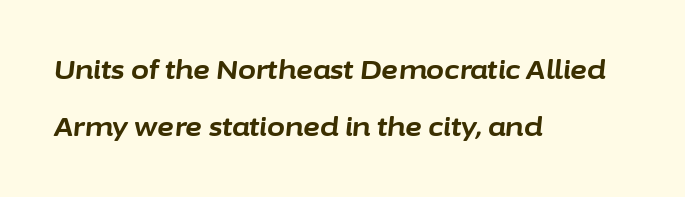
{"italic": "yes", "lean": "right", "slant_degrees": 6, "bold": "yes", "underline": "no", "align": "left", "line_spacing": "loose", "line_spacing_ratio": 2.18, "letter_spacing": "normal", "letter_spacing_em": 0.0, "glyph_px": 26}
